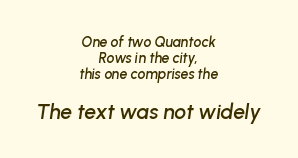
The image shows 21 px text type, italic (leaning right); set centered, line spacing 1.16x, normal letter spacing, not underlined; the second (bottom) block is 1.5x larger.
